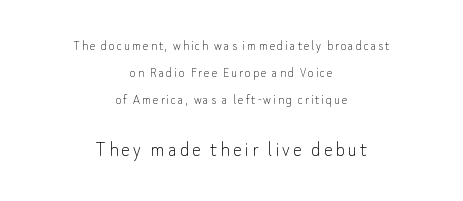
A centered setting, common on invitations and titles, is used for this passage. A roman cut, with each character standing at attention. A clean baseline with only descenders dipping below it. Interline gaps are noticeably wide in this sample.
